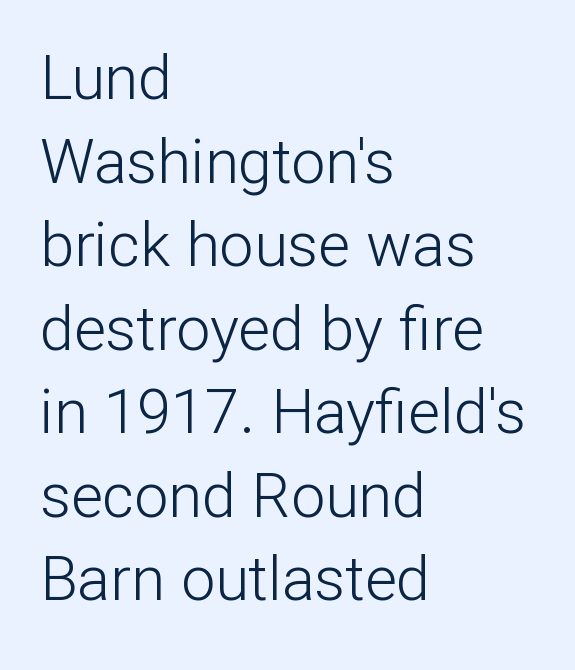
Q: Is the text bold? A: No.
Q: Is the text italic (slanted)? A: No, it is upright.
Q: Is the typeface a serif or a sans-serif typeface? A: Sans-serif.
Q: Is the text underlined? A: No.
Q: How is the paragraph aligned? A: Left-aligned.
Q: Is the spacing between letters normal or unusually wide? A: Normal.
Q: Is the spacing between lines tight, normal or loose? A: Normal.
Q: Width (condensed, normal, or wide)? A: Normal.
Q: Stroke contrast? A: Low.
Q: x-height? A: Medium.
Q: Monospaced? A: No.
